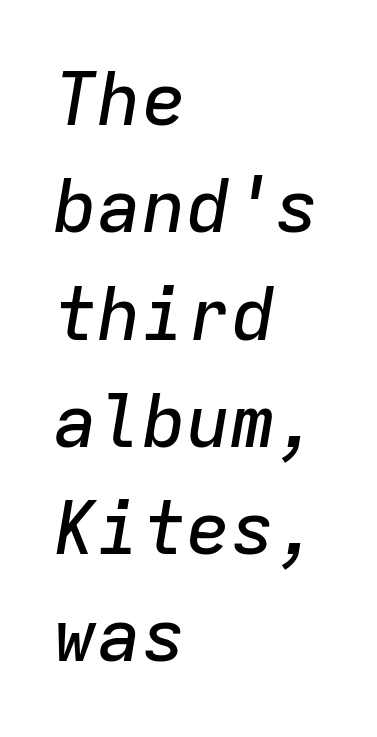
What stands out about the letter spacing? Nothing — it is the standard amount. These lines are rendered in a fixed-pitch font. Italic? Definitely — the glyphs are oblique. Any mark beneath the type? The region is blank. Short and long lines alike share a common starting point at left. The block of text has a typical density, with ordinary space between rows.
